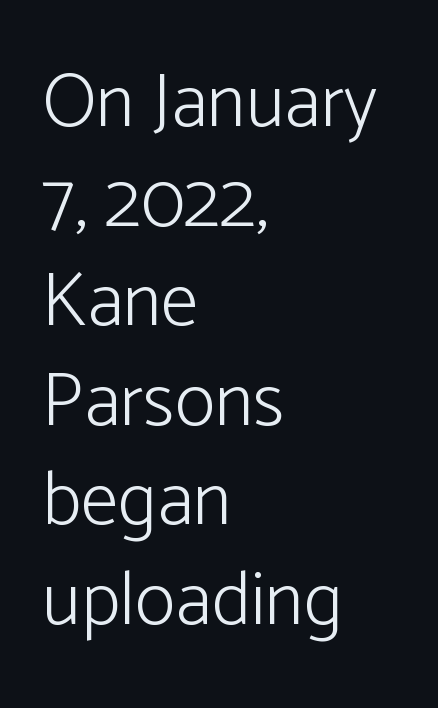
The image shows 76 px light sans-serif type, upright; set left-aligned, normal line spacing (1.31x), normal letter spacing, not underlined; low stroke contrast and a medium x-height.
